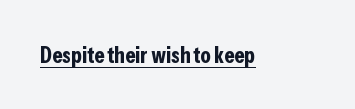
Heavy, bold letterforms. A rule runs beneath these lines of type. The type is set solid horizontally, with unmodified tracking. The lettering stays uniformly vertical, giving the passage a roman look.
